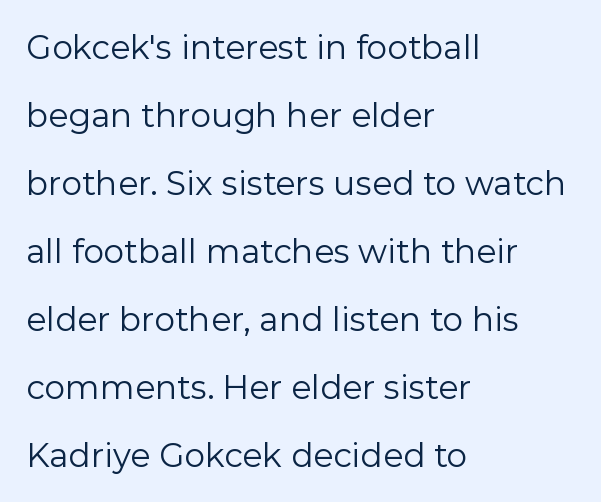
The image shows 33 px regular-weight sans-serif type, upright; set left-aligned, loose line spacing (2.06x), normal letter spacing, not underlined; low stroke contrast and a medium x-height.
